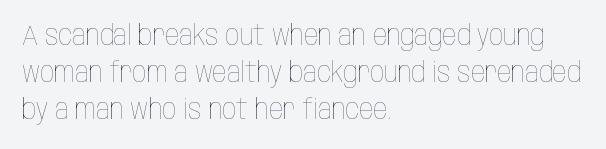
{"italic": "no", "bold": "no", "weight": "thin", "width": "condensed", "stroke_contrast": "low", "x_height": "large", "monospaced": "no", "underline": "no", "align": "left", "line_spacing": "normal", "line_spacing_ratio": 1.33, "letter_spacing": "normal", "letter_spacing_em": 0.0, "glyph_px": 28}
